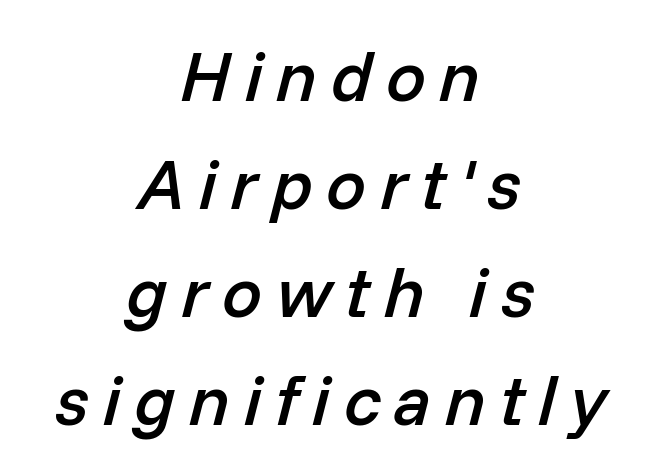
Decoration check: the copy has no underline. A typesetter would mark this as italic. The line-height multiplier appears to be the usual default. The rendering uses natural spacing where letterforms have individual widths. This rendering uses center alignment, leaving both contours irregular but symmetric. Typesetter's note: demi weight, one step under bold.
